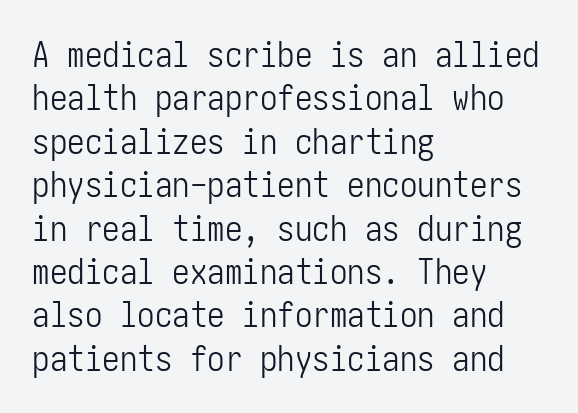
{"serif": "no", "italic": "no", "bold": "no", "weight": "light", "width": "condensed", "stroke_contrast": "low", "x_height": "medium", "underline": "no", "align": "left", "line_spacing_ratio": 1.24, "letter_spacing": "normal", "letter_spacing_em": 0.0, "glyph_px": 35}
